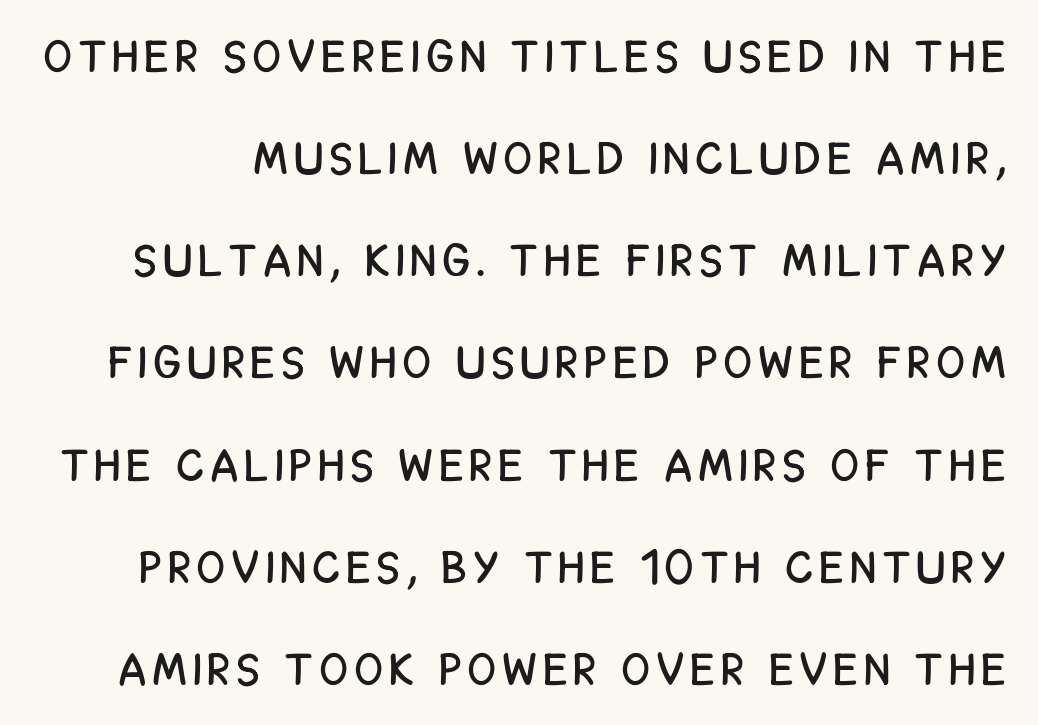
This is roman type, the default non-slanted kind. Looks like regular typesetting: each glyph gets only the width it needs. Letterform terminals end flat and unadorned throughout the passage. Honestly, the rows look like they've been pulled way apart. Honestly, there is no underline to notice here at all.
